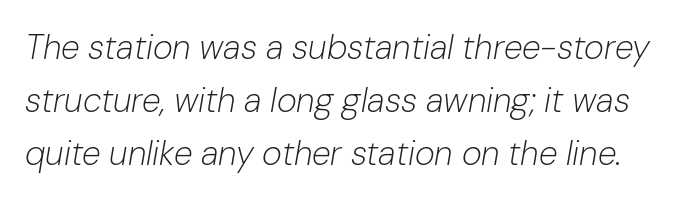
Q: Is the text bold? A: No.
Q: Is the text italic (slanted)? A: Yes, it leans right by about 10 degrees.
Q: Is the text underlined? A: No.
Q: Is the spacing between letters normal or unusually wide? A: Normal.
Q: Is the spacing between lines tight, normal or loose? A: Normal.
Q: Width (condensed, normal, or wide)? A: Normal.
Q: Stroke contrast? A: Low.
Q: x-height? A: Medium.
Q: Monospaced? A: No.
